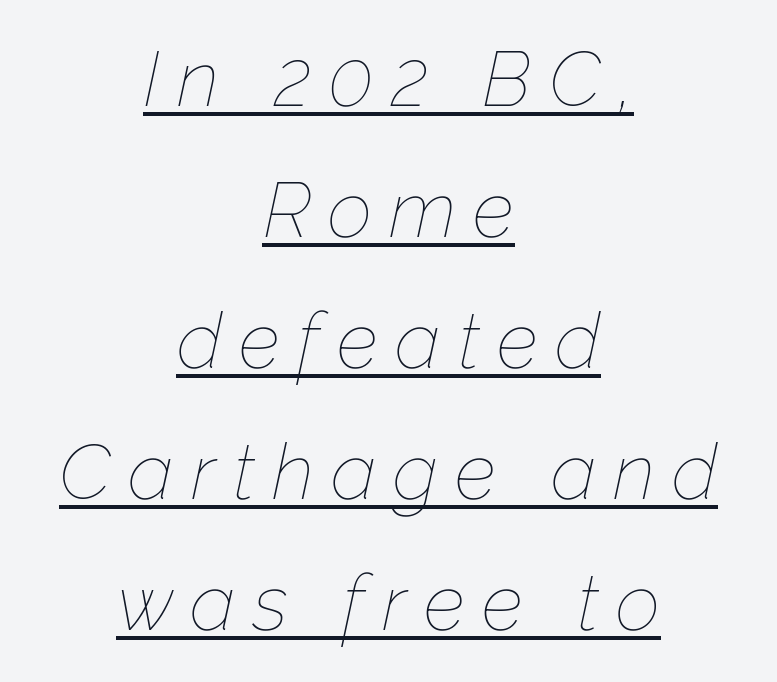
The designer left line spacing at the default. When letters slant like this, we call the style italic. This sample uses expanded letter spacing, leaving extra air between glyphs. Is this a fixed-width face? No — the glyphs have proportional, varying widths.
